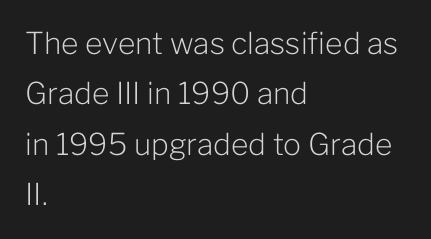
Each word holds together tightly as a unit, with standard inter-letter gaps. The leading is moderate, giving the passage an even texture. Posture: straight, roman, zero tilt. A quiet, ordinary-to-light weight characterises the typeface.
